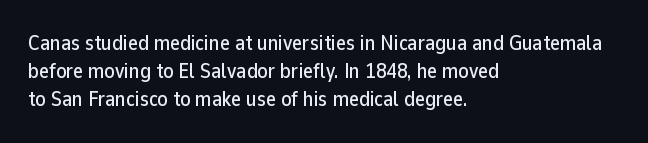
{"italic": "no", "underline": "no", "align": "left", "line_spacing": "normal", "line_spacing_ratio": 1.34, "letter_spacing": "normal", "letter_spacing_em": 0.0, "glyph_px": 21}
